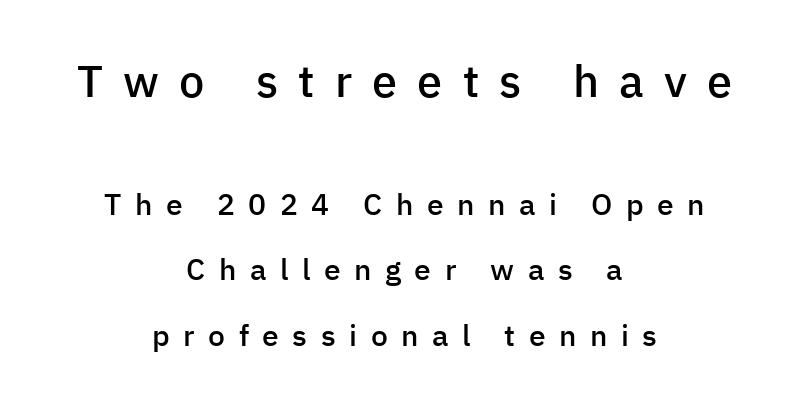
Q: Is the text bold? A: Semi-bold.
Q: Is the text italic (slanted)? A: No, it is upright.
Q: Is the typeface a serif or a sans-serif typeface? A: Sans-serif.
Q: Is the text underlined? A: No.
Q: How is the paragraph aligned? A: Centered.
Q: Is the spacing between letters normal or unusually wide? A: Unusually wide.
Q: Is the spacing between lines tight, normal or loose? A: Loose.
Q: Which block of text is set in a larger size, the first (top) or the second (bottom)? A: The first (top) one.
Q: Width (condensed, normal, or wide)? A: Normal.
Q: Stroke contrast? A: Low.
Q: x-height? A: Medium.
Q: Monospaced? A: No.
